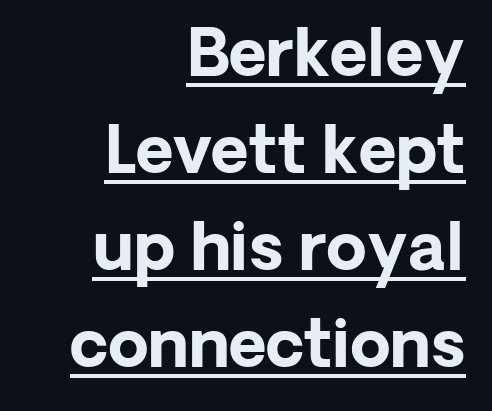
Vertical strokes here are truly vertical. Caption: multi-line text, flush right, ragged left. A sans-serif font was chosen for this passage. Rows of type keep a routine distance in the vertical direction. The letters advance in unequal steps, a hallmark of proportional type.
